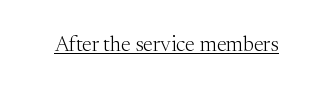
Italic: no, the glyphs are upright roman. You can see a thin bar hugging the bottom of the glyphs. Nothing heavy about these letters — not bold at all. Look at the tracking — it's just the regular setting, nothing added.
